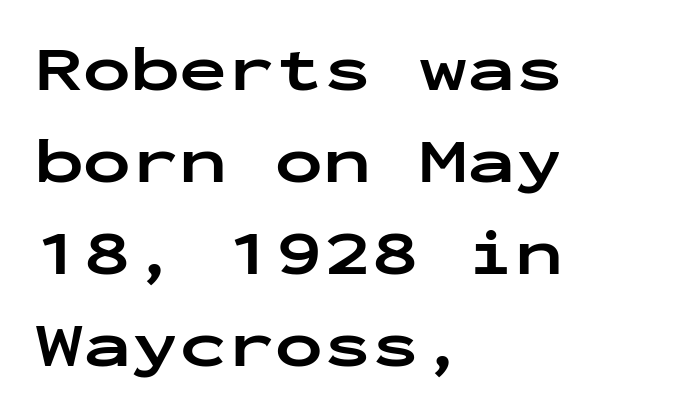
Students, note that the glyphs here touch the page at normal intervals. You could count columns in this text — the font is strictly monospaced. These lines stack with their left ends in a neat column. The foot of each line stays bare and open. Look at the bottom of the vertical strokes: they stop flat, with no serifs. The typography opts for an upright posture over an oblique one.
